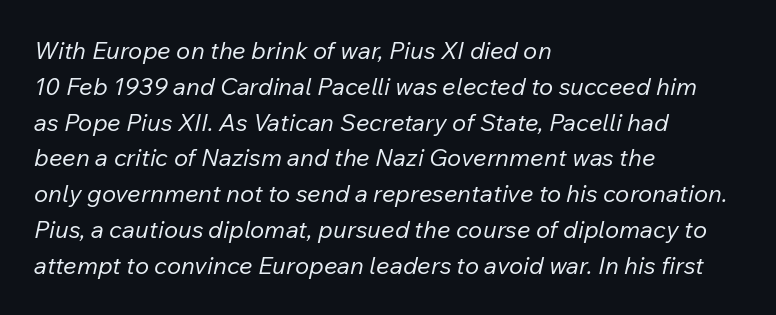
{"italic": "yes", "lean": "right", "slant_degrees": 12, "bold": "no", "underline": "no", "align": "left", "line_spacing": "normal", "line_spacing_ratio": 1.49, "letter_spacing": "normal", "letter_spacing_em": 0.0, "glyph_px": 24}
